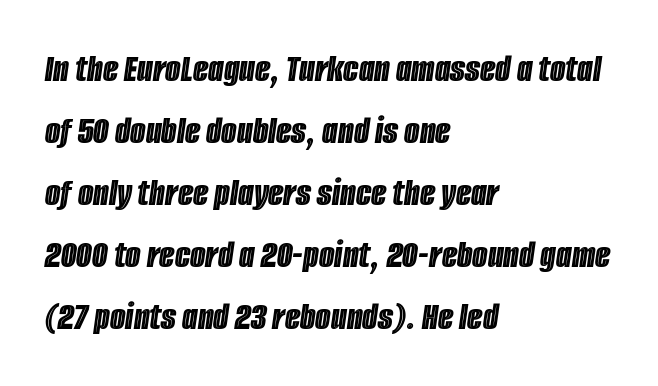
Q: Is the text italic (slanted)? A: Yes, it leans right by about 8 degrees.
Q: Is the text underlined? A: No.
Q: How is the paragraph aligned? A: Left-aligned.
Q: Is the spacing between letters normal or unusually wide? A: Normal.
Q: Is the spacing between lines tight, normal or loose? A: Normal.
Q: Width (condensed, normal, or wide)? A: Condensed.
Q: x-height? A: Large.
Q: Monospaced? A: No.
